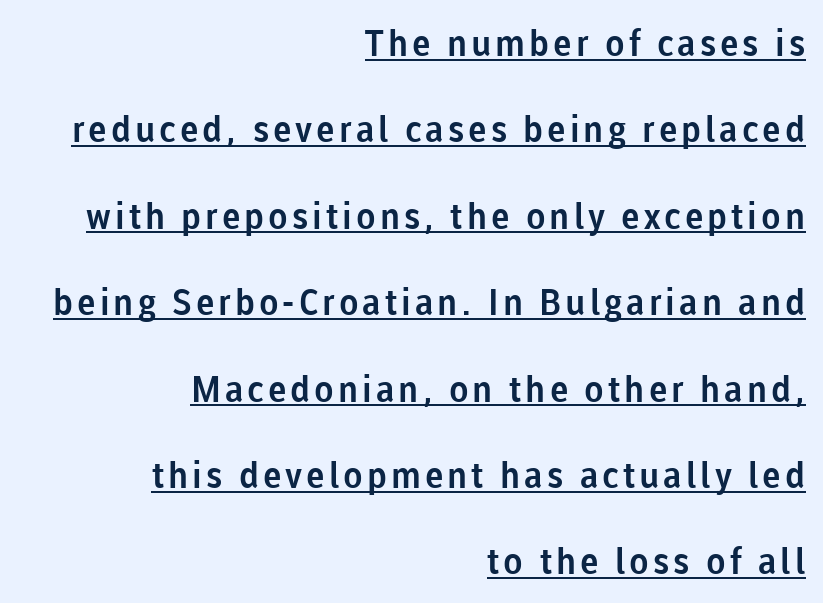
{"serif": "no", "italic": "no", "width": "normal", "stroke_contrast": "low", "x_height": "medium", "monospaced": "no", "underline": "yes", "align": "right", "line_spacing": "loose", "line_spacing_ratio": 2.4, "glyph_px": 36}
